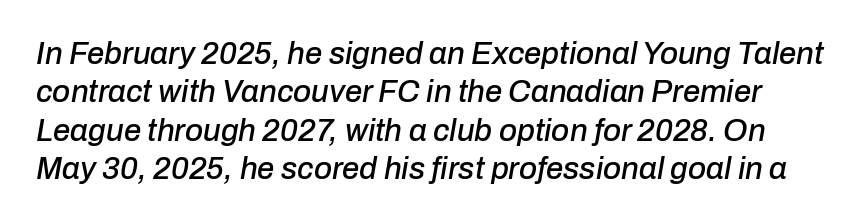
Short note: letters normally spaced. Has an underline been added? It has not. The rendering uses natural spacing where letterforms have individual widths. When letters slant like this, we call the style italic.
